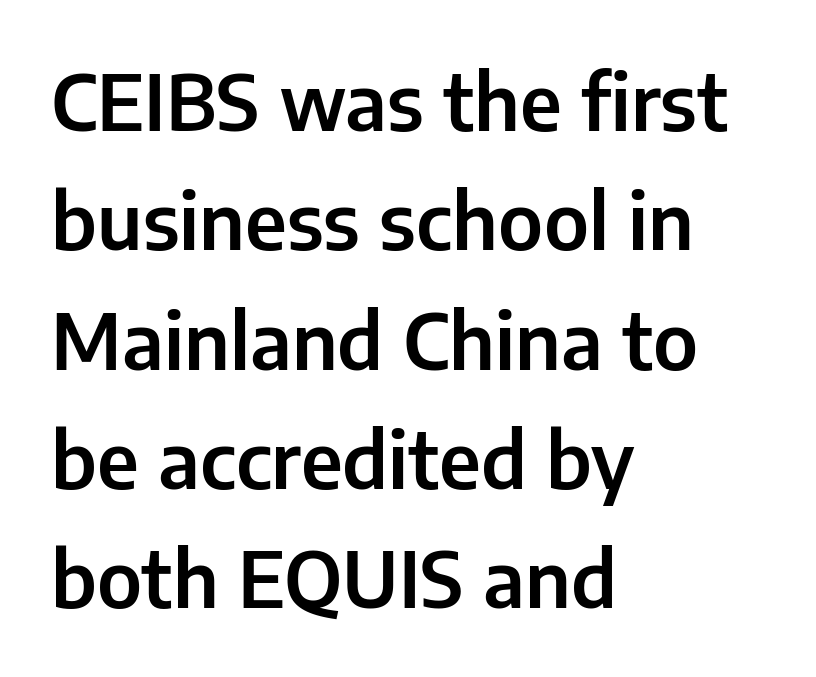
The image shows 77 px sans-serif type, upright; set left-aligned, normal line spacing (1.55x), normal letter spacing, not underlined; low stroke contrast and a medium x-height.
